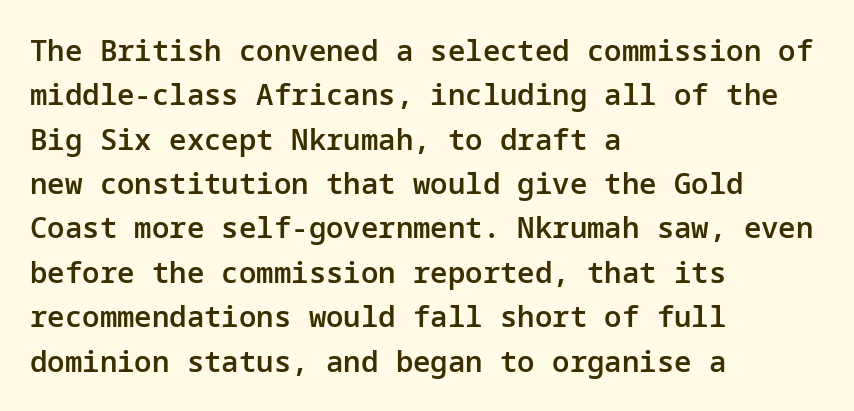
{"serif": "no", "italic": "no", "bold": "semi", "weight": "semibold", "width": "normal", "stroke_contrast": "low", "x_height": "medium", "underline": "no", "align": "left", "line_spacing": "normal", "line_spacing_ratio": 1.53, "letter_spacing": "normal", "letter_spacing_em": 0.0, "glyph_px": 29}
